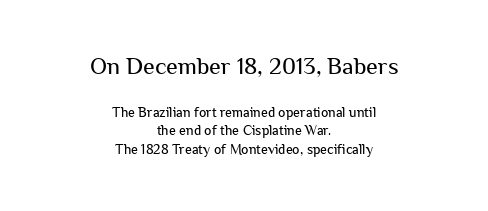
Is the stroke heavy? The answer is a plain regular-or-lighter. Beneath every word, the page is bare. This sample uses plain, unmodified letter spacing. The axis of the letterforms is exactly vertical. These lines sit exactly where default settings would place them. Does the copy run flush right? No — it is centered line by line.
